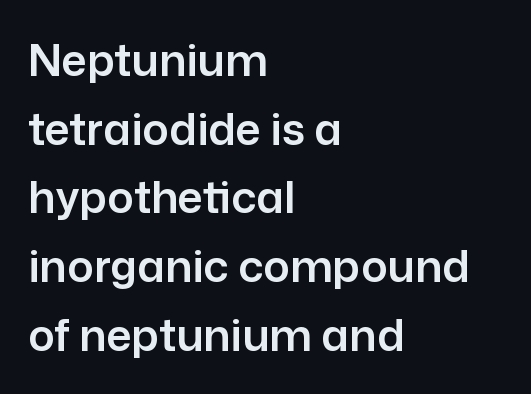
Q: Is the text italic (slanted)? A: No, it is upright.
Q: Is the typeface a serif or a sans-serif typeface? A: Sans-serif.
Q: Is the text underlined? A: No.
Q: How is the paragraph aligned? A: Left-aligned.
Q: Is the spacing between letters normal or unusually wide? A: Normal.
Q: Is the spacing between lines tight, normal or loose? A: Normal.
Q: Width (condensed, normal, or wide)? A: Normal.
Q: Stroke contrast? A: Low.
Q: x-height? A: Medium.
Q: Monospaced? A: No.
